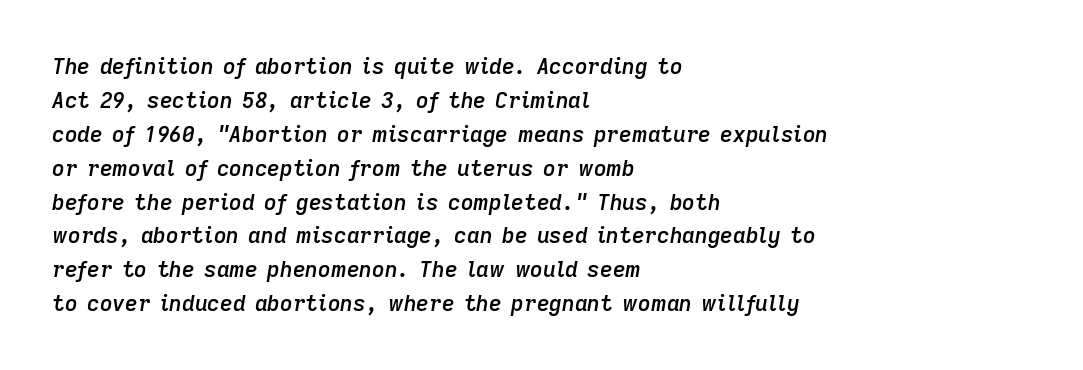
The image shows 22 px text type, italic (leaning right); set left-aligned, normal line spacing (1.54x), normal letter spacing, not underlined.
